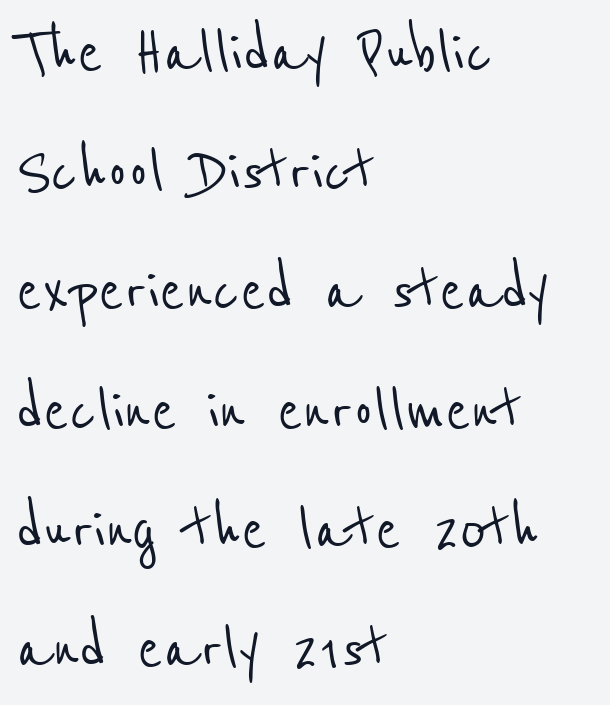
{"serif": "no", "width": "condensed", "stroke_contrast": "low", "x_height": "medium", "monospaced": "no", "underline": "no", "align": "left", "line_spacing": "normal", "line_spacing_ratio": 1.59, "letter_spacing": "normal", "letter_spacing_em": 0.0, "glyph_px": 75}
